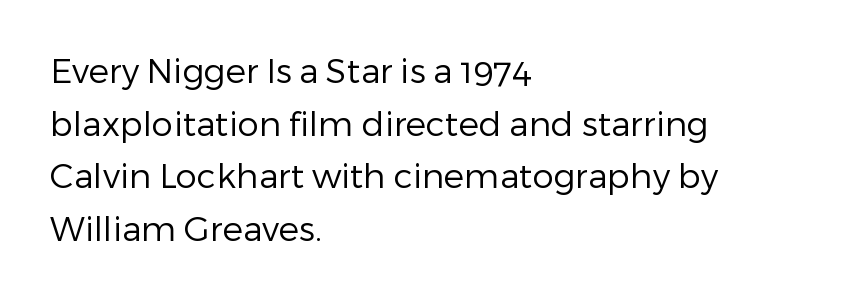
The image shows 34 px regular-weight sans-serif type, upright; set left-aligned, normal line spacing (1.55x), normal letter spacing, not underlined; low stroke contrast and a medium x-height.
